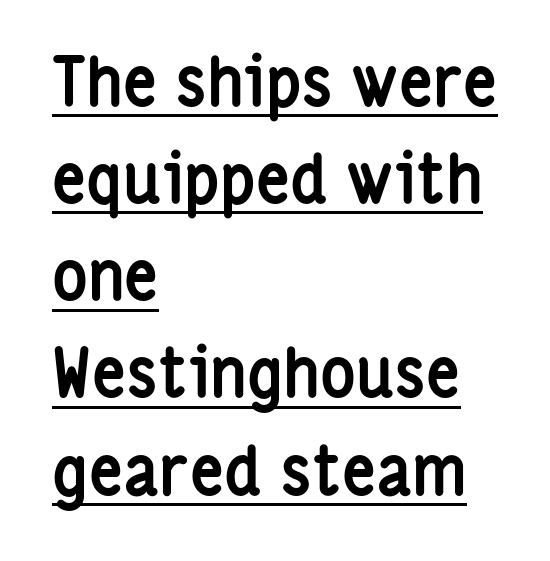
Q: Is the text bold? A: Yes.
Q: Is the text italic (slanted)? A: No, it is upright.
Q: Is the typeface a serif or a sans-serif typeface? A: Sans-serif.
Q: Is the text underlined? A: Yes.
Q: How is the paragraph aligned? A: Left-aligned.
Q: Is the spacing between letters normal or unusually wide? A: Normal.
Q: Is the spacing between lines tight, normal or loose? A: Normal.
Q: Width (condensed, normal, or wide)? A: Condensed.
Q: Stroke contrast? A: Low.
Q: x-height? A: Medium.
Q: Monospaced? A: No.
